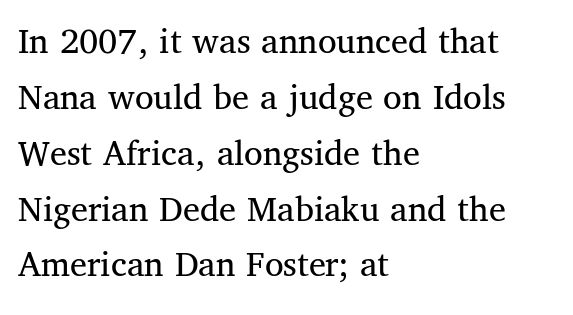
{"serif": "yes", "italic": "no", "bold": "no", "weight": "regular", "width": "normal", "stroke_contrast": "medium", "x_height": "medium", "monospaced": "no", "underline": "no", "align": "left", "line_spacing": "normal", "line_spacing_ratio": 1.47, "letter_spacing": "normal", "letter_spacing_em": 0.0, "glyph_px": 38}
